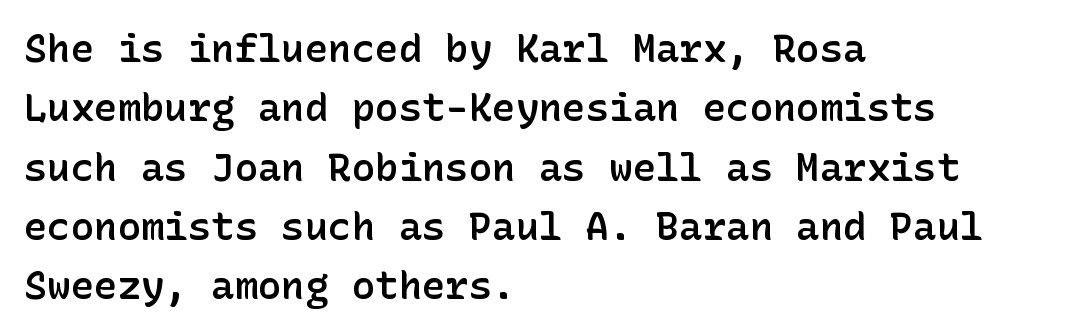
This is roman type, the default non-slanted kind. The passage shown is not underscored anywhere. This rendering uses left alignment, leaving the right contour irregular. The tracking reads as untouched default to a designer's eye. The font family rendered here belongs to the sans-serif group. On the weight axis this lands at semibold, roughly 600.
